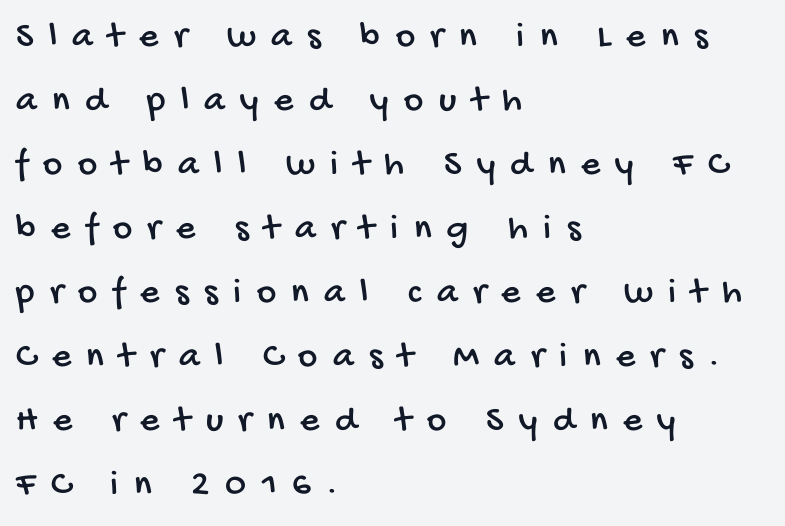
The image shows 37 px condensed sans-serif type; set left-aligned, line spacing 1.73x, unusually wide letter spacing (+0.42 em), not underlined; low stroke contrast and a large x-height.
